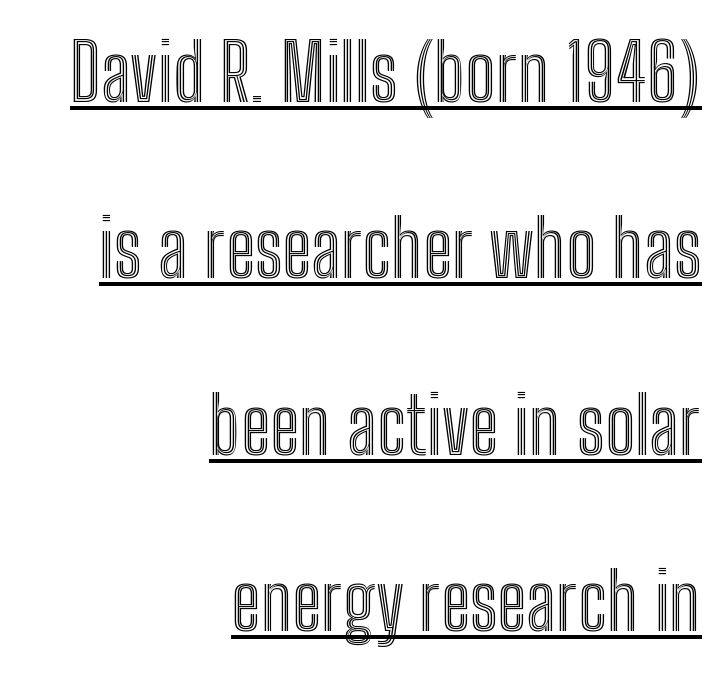
{"italic": "no", "width": "condensed", "x_height": "medium", "monospaced": "no", "underline": "yes", "align": "right", "line_spacing": "loose", "line_spacing_ratio": 2.26, "letter_spacing": "normal", "letter_spacing_em": 0.0, "glyph_px": 78}
